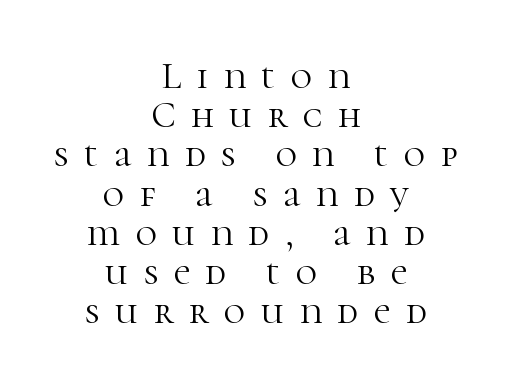
Q: Is the text bold? A: No.
Q: Is the text italic (slanted)? A: No, it is upright.
Q: Is the typeface a serif or a sans-serif typeface? A: Serif.
Q: Is the text underlined? A: No.
Q: How is the paragraph aligned? A: Centered.
Q: Is the spacing between letters normal or unusually wide? A: Unusually wide.
Q: Is the spacing between lines tight, normal or loose? A: Tight.
Q: Width (condensed, normal, or wide)? A: Normal.
Q: Stroke contrast? A: High.
Q: x-height? A: Medium.
Q: Monospaced? A: No.
